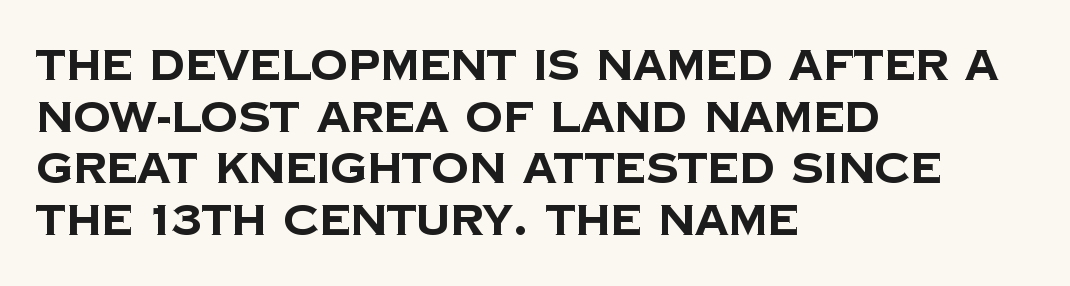
Q: Is the text bold? A: Yes.
Q: Is the typeface a serif or a sans-serif typeface? A: Sans-serif.
Q: Is the text underlined? A: No.
Q: How is the paragraph aligned? A: Left-aligned.
Q: Is the spacing between letters normal or unusually wide? A: Normal.
Q: Width (condensed, normal, or wide)? A: Normal.
Q: Stroke contrast? A: Low.
Q: x-height? A: Large.
Q: Monospaced? A: No.
